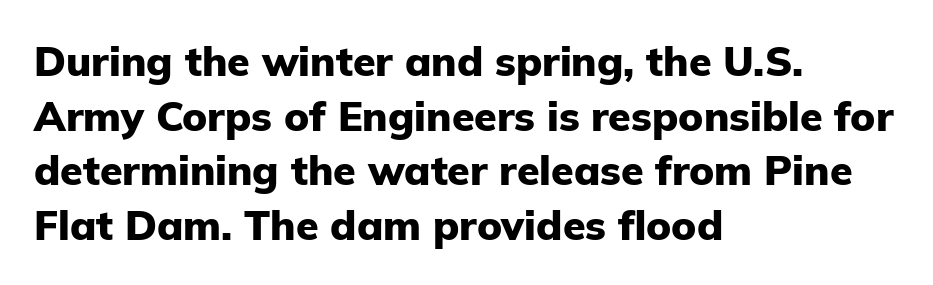
{"serif": "no", "italic": "no", "bold": "yes", "weight": "heavy", "width": "normal", "stroke_contrast": "low", "x_height": "medium", "monospaced": "no", "underline": "no", "align": "left", "line_spacing": "normal", "line_spacing_ratio": 1.33, "letter_spacing": "normal", "letter_spacing_em": 0.0, "glyph_px": 41}
